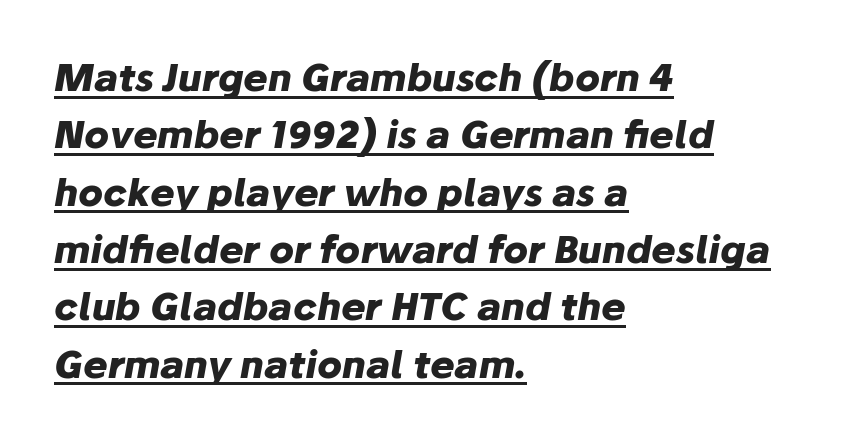
Proportional: the letters do not fall into vertical columns. Is the type slanted? Yes — the strokes lean at a clear angle. Students, note that the glyphs here touch the page at normal intervals. Casual observation: everything's shoved over to the left. Descenders here cross a horizontal rule under the line. A dark, heavy texture on the line: the type is bold.
